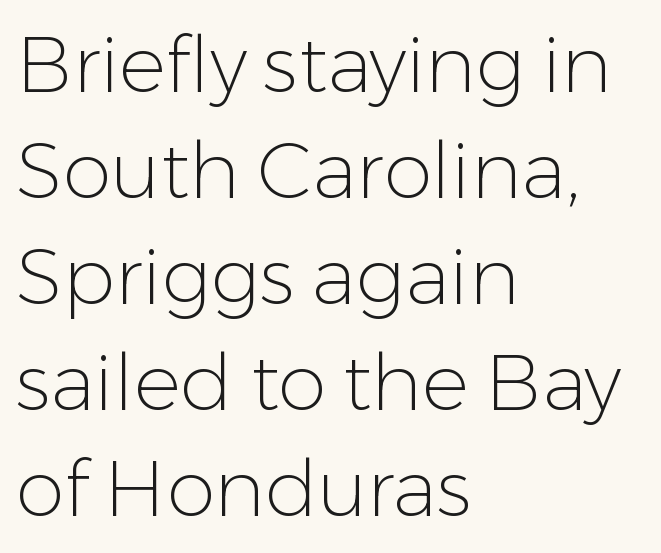
{"serif": "no", "italic": "no", "bold": "no", "weight": "light", "width": "normal", "stroke_contrast": "low", "x_height": "medium", "monospaced": "no", "underline": "no", "align": "left", "line_spacing": "normal", "line_spacing_ratio": 1.36, "letter_spacing": "normal", "letter_spacing_em": 0.0, "glyph_px": 78}
